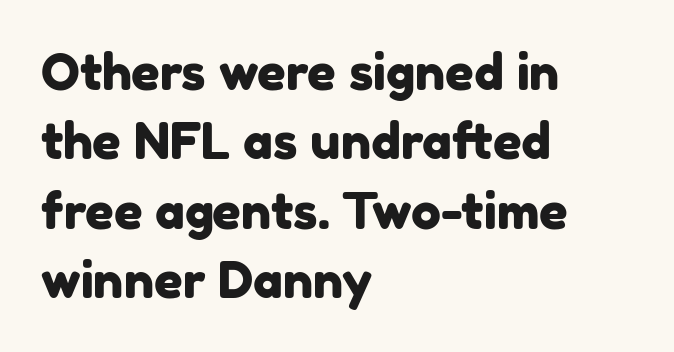
The typesetter chose a ragged-right arrangement here. Spacing verdict: proportional, widths tailored to each character. The line texture is even and compact thanks to regular tracking. These lines are composed in type without serifs. The designer left line spacing at the default.
